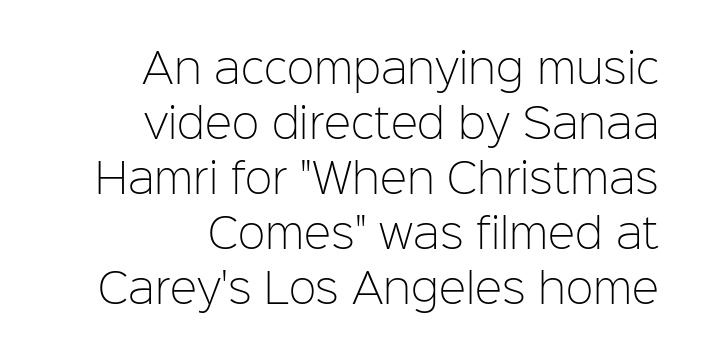
Q: Is the text bold? A: No.
Q: Is the text italic (slanted)? A: No, it is upright.
Q: Is the typeface a serif or a sans-serif typeface? A: Sans-serif.
Q: Is the text underlined? A: No.
Q: How is the paragraph aligned? A: Right-aligned.
Q: Is the spacing between letters normal or unusually wide? A: Normal.
Q: Is the spacing between lines tight, normal or loose? A: Normal.
Q: Width (condensed, normal, or wide)? A: Normal.
Q: Stroke contrast? A: Low.
Q: x-height? A: Medium.
Q: Monospaced? A: No.
